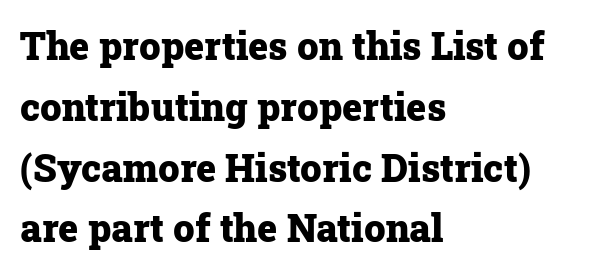
Descenders hang freely into open space. The face used here is proportionally spaced, like ordinary book or web type. Rows of type keep a routine distance in the vertical direction. Words appear dense and cohesive because spacing is normal. Every row of glyphs begins at an identical x-position on the left. Upright lettering throughout.
